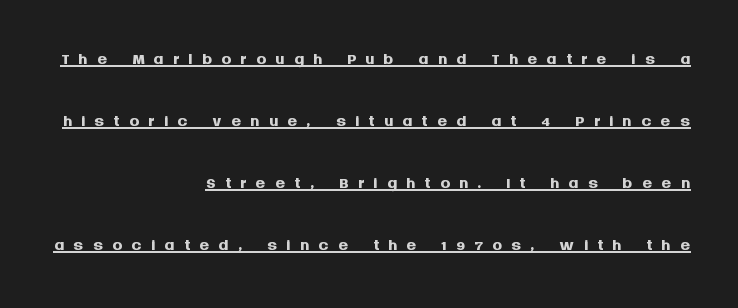
{"italic": "no", "bold": "yes", "underline": "yes", "align": "right", "line_spacing": "loose", "line_spacing_ratio": 2.48, "letter_spacing": "wide", "letter_spacing_em": 0.36, "glyph_px": 25}
